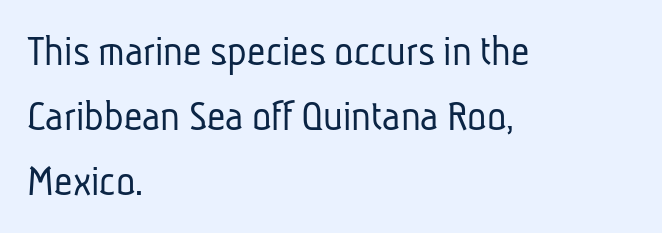
The letterforms sit shoulder to shoulder at normal distance. Nothing sits at the stroke ends, so this counts as sans-serif. Rows of type keep a routine distance in the vertical direction. Is the type heavy? It reads as light-to-regular instead. The specimen omits any rule beneath the text block's lines. Is this a fixed-width face? No — the glyphs have proportional, varying widths.
